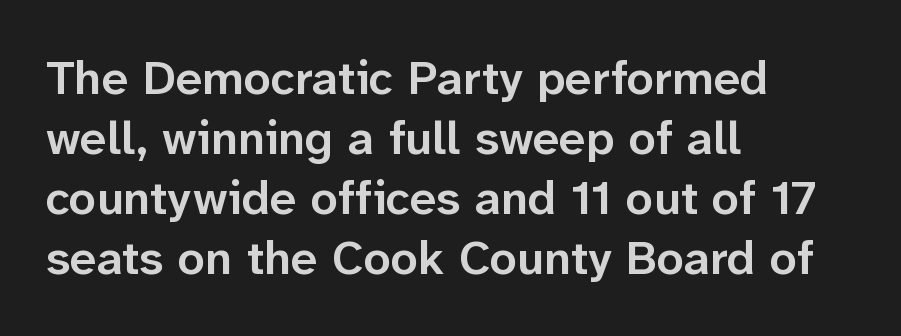
Q: Is the text bold? A: Semi-bold.
Q: Is the text italic (slanted)? A: No, it is upright.
Q: Is the typeface a serif or a sans-serif typeface? A: Sans-serif.
Q: Is the text underlined? A: No.
Q: How is the paragraph aligned? A: Left-aligned.
Q: Is the spacing between letters normal or unusually wide? A: Normal.
Q: Is the spacing between lines tight, normal or loose? A: Normal.
Q: Width (condensed, normal, or wide)? A: Normal.
Q: Stroke contrast? A: Low.
Q: x-height? A: Medium.
Q: Monospaced? A: No.
